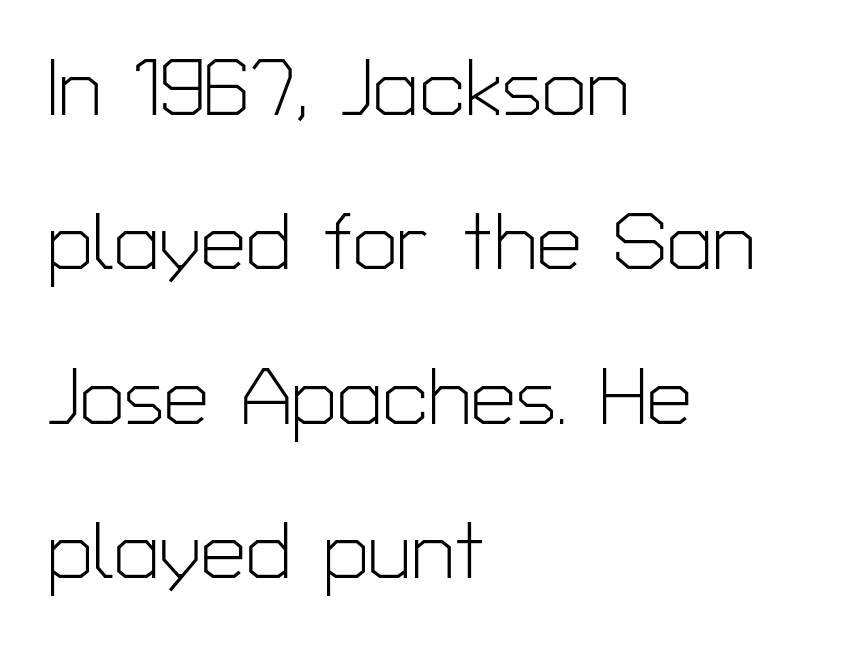
Q: Is the text bold? A: No.
Q: Is the text italic (slanted)? A: No, it is upright.
Q: Is the typeface a serif or a sans-serif typeface? A: Sans-serif.
Q: Is the text underlined? A: No.
Q: How is the paragraph aligned? A: Left-aligned.
Q: Is the spacing between letters normal or unusually wide? A: Normal.
Q: Is the spacing between lines tight, normal or loose? A: Loose.
Q: Width (condensed, normal, or wide)? A: Normal.
Q: Stroke contrast? A: Low.
Q: x-height? A: Medium.
Q: Monospaced? A: No.
